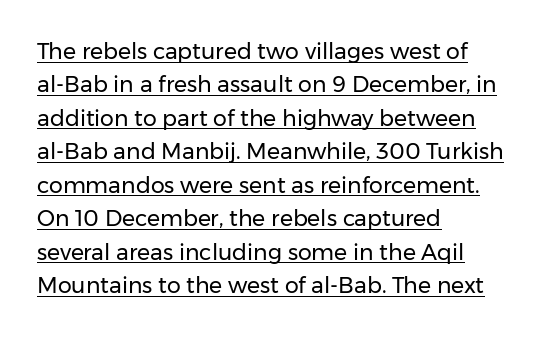
Characters remain perfectly vertical along every line. Is there an underline? Yes — a line sits under the letters. Each new line begins a customary step beneath the previous one. The setting favours the left margin, as ordinary paragraphs usually do. Nothing unusual about the tracking: characters are spaced as the font intends. The strokes are not fattened; the text isn't bold.
